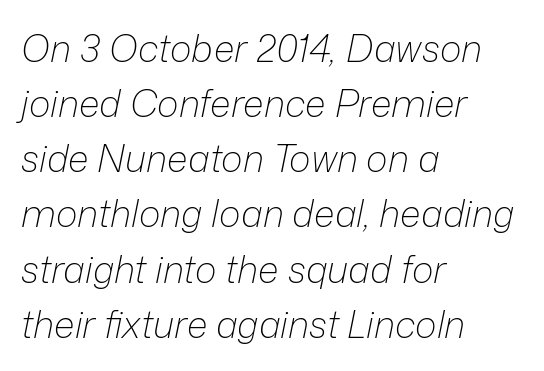
{"italic": "yes", "lean": "right", "slant_degrees": 12, "bold": "no", "weight": "light", "width": "normal", "stroke_contrast": "low", "x_height": "medium", "monospaced": "no", "underline": "no", "align": "left", "line_spacing": "normal", "line_spacing_ratio": 1.49, "letter_spacing": "normal", "letter_spacing_em": 0.0, "glyph_px": 37}
